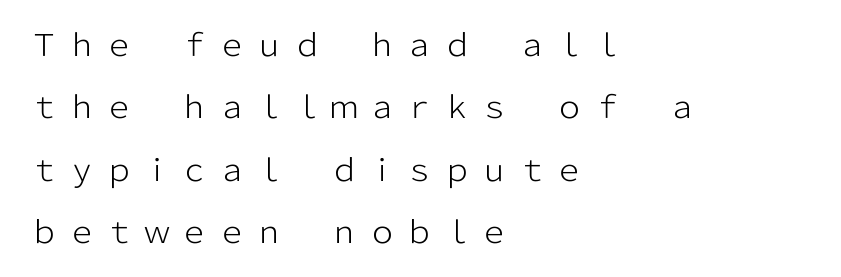
The image shows 30 px light sans-serif type, upright; set left-aligned, loose line spacing (2.08x), unusually wide letter spacing (+0.25 em), not underlined; low stroke contrast and a medium x-height.
